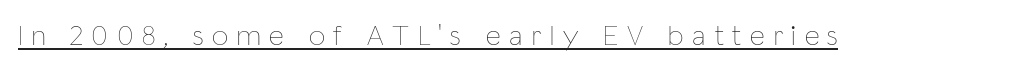
Q: Is the text bold? A: No.
Q: Is the text italic (slanted)? A: No, it is upright.
Q: Is the text underlined? A: Yes.
Q: Is the spacing between letters normal or unusually wide? A: Unusually wide.
Q: Width (condensed, normal, or wide)? A: Condensed.
Q: Stroke contrast? A: Low.
Q: x-height? A: Medium.
Q: Monospaced? A: No.
